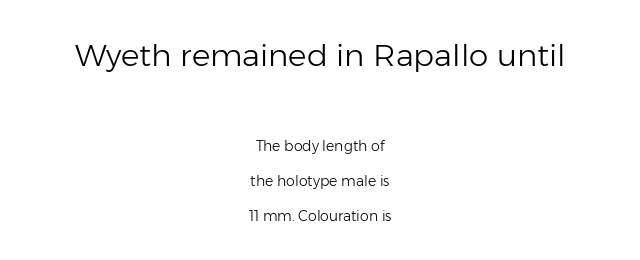
Q: Is the text bold? A: No.
Q: Is the text italic (slanted)? A: No, it is upright.
Q: Is the typeface a serif or a sans-serif typeface? A: Sans-serif.
Q: Is the text underlined? A: No.
Q: How is the paragraph aligned? A: Centered.
Q: Is the spacing between letters normal or unusually wide? A: Normal.
Q: Is the spacing between lines tight, normal or loose? A: Loose.
Q: Which block of text is set in a larger size, the first (top) or the second (bottom)? A: The first (top) one.
Q: Width (condensed, normal, or wide)? A: Normal.
Q: Stroke contrast? A: Low.
Q: x-height? A: Medium.
Q: Monospaced? A: No.
